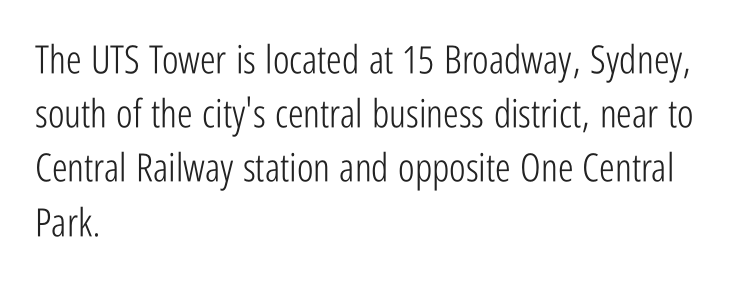
A normal amount of white space separates one row of letters from the next. The passage shown has conventional tracking throughout. Note: no serifs on the glyphs. This rendering features lettering with no underline. Note the varied advance widths — an 'i' is clearly narrower than an 'm'.
